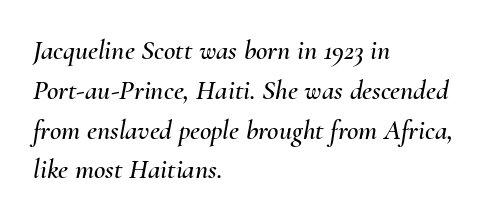
{"italic": "yes", "lean": "right", "slant_degrees": 10, "width": "normal", "stroke_contrast": "medium", "x_height": "small", "monospaced": "no", "underline": "no", "align": "left", "line_spacing": "normal", "line_spacing_ratio": 1.42, "letter_spacing": "normal", "letter_spacing_em": 0.0, "glyph_px": 28}
